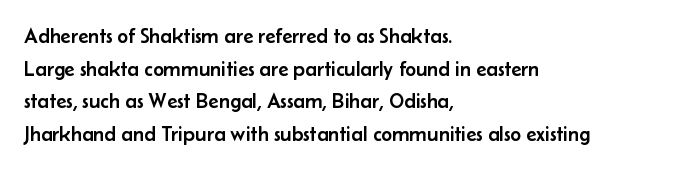
The image shows 21 px text type, upright; set left-aligned, normal line spacing (1.55x), normal letter spacing, not underlined.
